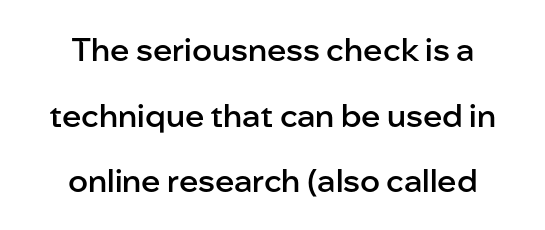
Q: Is the text bold? A: Semi-bold.
Q: Is the text italic (slanted)? A: No, it is upright.
Q: Is the typeface a serif or a sans-serif typeface? A: Sans-serif.
Q: Is the text underlined? A: No.
Q: How is the paragraph aligned? A: Centered.
Q: Is the spacing between letters normal or unusually wide? A: Normal.
Q: Is the spacing between lines tight, normal or loose? A: Loose.
Q: Width (condensed, normal, or wide)? A: Normal.
Q: Stroke contrast? A: Low.
Q: x-height? A: Medium.
Q: Monospaced? A: No.
